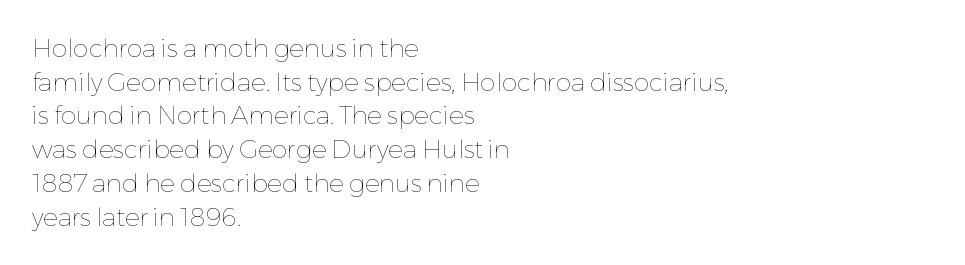
Honestly, there is no underline to notice here at all. When letters stand straight like this, we call the style roman or upright. The passage shown stacks its lines at a standard gap. Horizontal alignment here is leftward, the default for most running prose. Ink coverage per letter is moderate at most.
